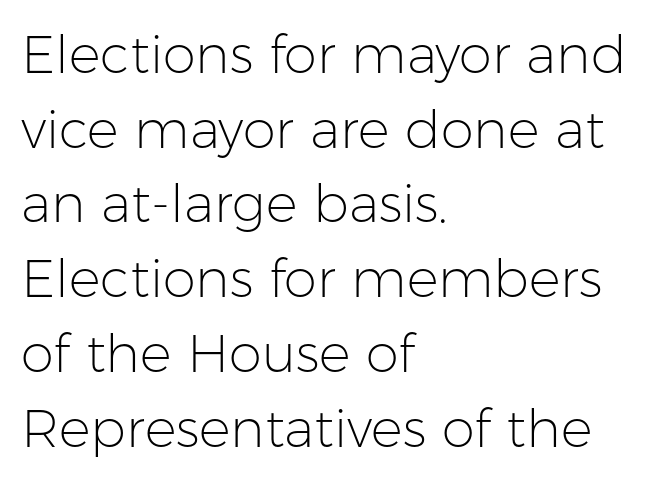
{"serif": "no", "italic": "no", "bold": "no", "weight": "light", "width": "normal", "stroke_contrast": "low", "x_height": "medium", "monospaced": "no", "underline": "no", "align": "left", "line_spacing": "normal", "line_spacing_ratio": 1.41, "letter_spacing": "normal", "letter_spacing_em": 0.0, "glyph_px": 53}
